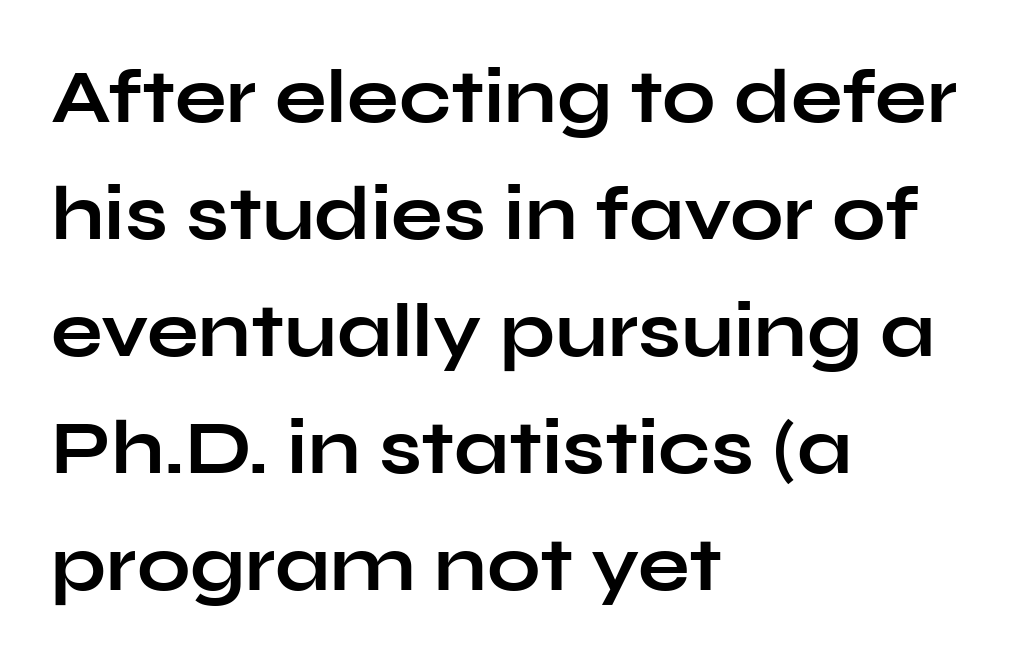
Q: Is the text bold? A: Yes.
Q: Is the text italic (slanted)? A: No, it is upright.
Q: Is the typeface a serif or a sans-serif typeface? A: Sans-serif.
Q: Is the text underlined? A: No.
Q: How is the paragraph aligned? A: Left-aligned.
Q: Is the spacing between letters normal or unusually wide? A: Normal.
Q: Is the spacing between lines tight, normal or loose? A: Normal.
Q: Width (condensed, normal, or wide)? A: Wide.
Q: Stroke contrast? A: Low.
Q: x-height? A: Medium.
Q: Monospaced? A: No.
